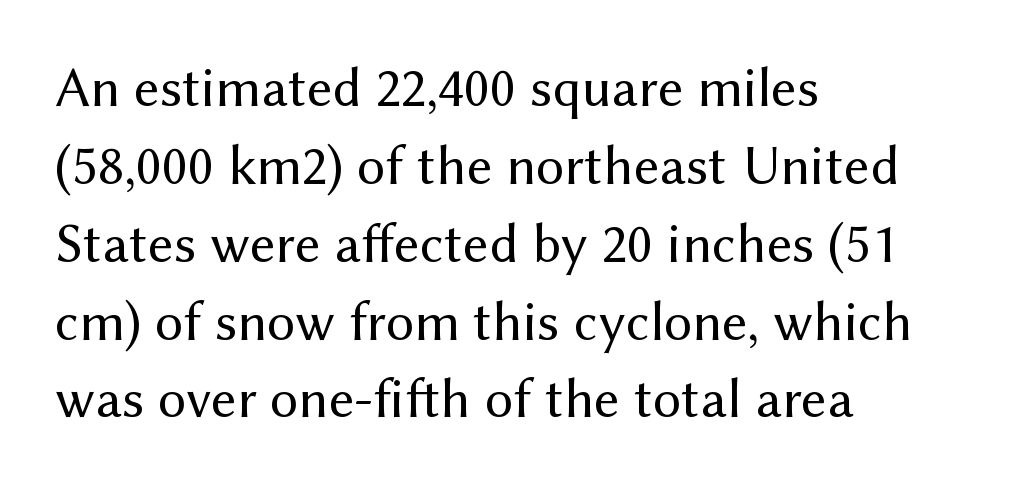
This sample uses plain, unmodified letter spacing. The strokes carry an ordinary text weight at most. Descenders hang freely into open space. The rows are spaced the way most documents space them.
